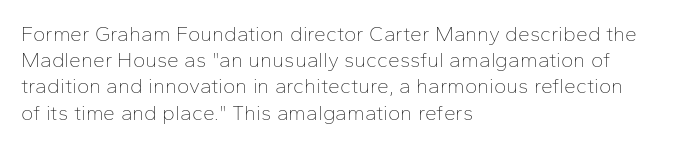
{"italic": "no", "bold": "no", "underline": "no", "align": "left", "line_spacing": "normal", "line_spacing_ratio": 1.25, "letter_spacing": "normal", "letter_spacing_em": 0.0, "glyph_px": 21}
